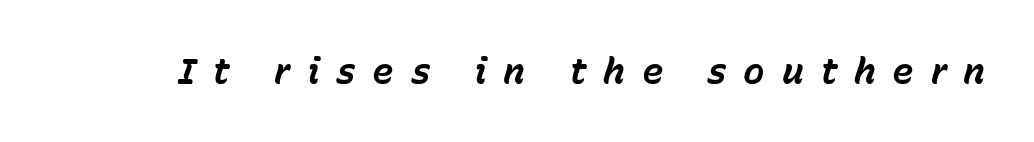
{"italic": "yes", "lean": "right", "slant_degrees": 15, "bold": "yes", "weight": "bold", "width": "normal", "stroke_contrast": "low", "x_height": "medium", "monospaced": "no", "underline": "no", "letter_spacing": "wide", "letter_spacing_em": 0.46, "glyph_px": 36}
